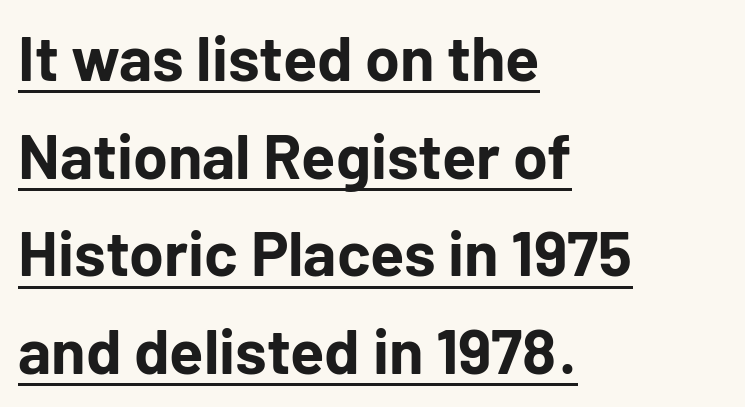
The image shows 63 px bold sans-serif type, upright; set left-aligned, normal line spacing (1.55x), normal letter spacing, underlined; low stroke contrast and a medium x-height.
